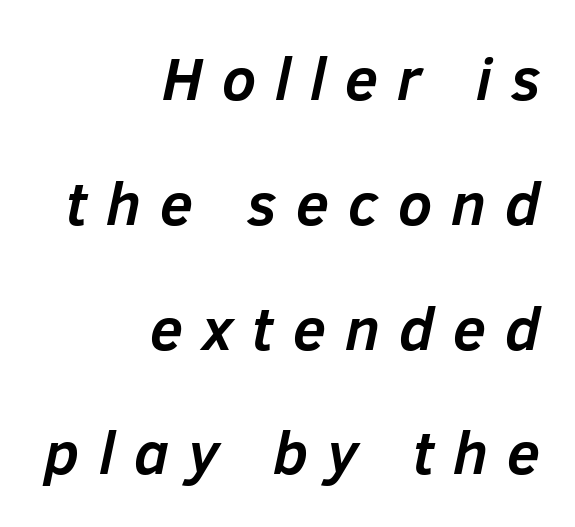
You could fit nearly another row in the gap between these rows. Every character sits at an angle, as italics do. The rendering uses natural spacing where letterforms have individual widths. The rendering inserts visible extra space after every character. Stroke thickness is high; the sample reads as a true bold.
